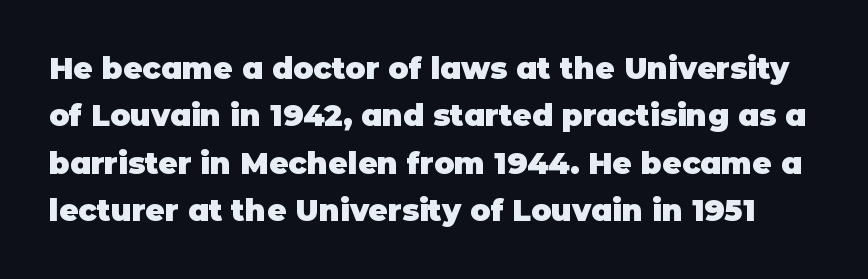
Q: Is the text bold? A: Yes.
Q: Is the text italic (slanted)? A: No, it is upright.
Q: Is the typeface a serif or a sans-serif typeface? A: Sans-serif.
Q: Is the text underlined? A: No.
Q: Is the spacing between letters normal or unusually wide? A: Normal.
Q: Is the spacing between lines tight, normal or loose? A: Normal.
Q: Width (condensed, normal, or wide)? A: Normal.
Q: Stroke contrast? A: Low.
Q: x-height? A: Large.
Q: Monospaced? A: No.
